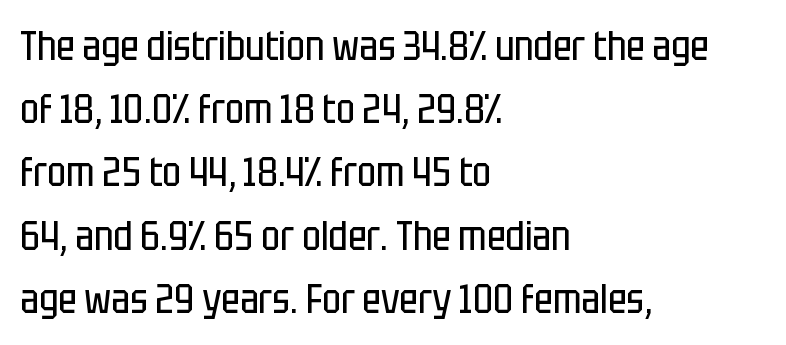
Q: Is the text bold? A: No.
Q: Is the text italic (slanted)? A: No, it is upright.
Q: Is the typeface a serif or a sans-serif typeface? A: Sans-serif.
Q: Is the text underlined? A: No.
Q: How is the paragraph aligned? A: Left-aligned.
Q: Is the spacing between letters normal or unusually wide? A: Normal.
Q: Is the spacing between lines tight, normal or loose? A: Normal.
Q: Width (condensed, normal, or wide)? A: Condensed.
Q: Stroke contrast? A: Low.
Q: x-height? A: Large.
Q: Monospaced? A: No.
